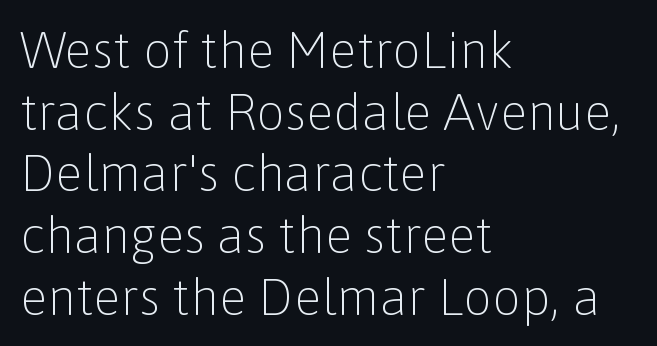
The image shows 51 px light sans-serif type, upright; set left-aligned, line spacing 1.21x, normal letter spacing, not underlined; low stroke contrast and a medium x-height.
